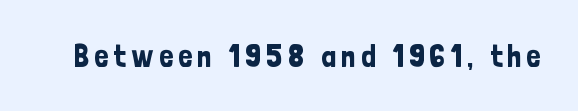
Just letters on the line, the space beneath them empty. The lettering holds an erect, upright posture throughout. A typesetter would call this proportional, since set widths differ per character. Grotesque or geometric, the face here clearly has no serifs.
